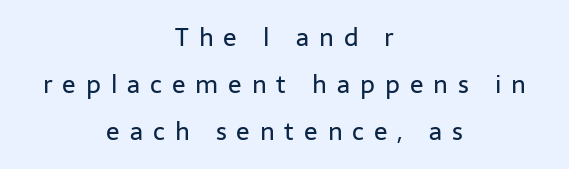
The baseline area is clear. Posture: upright roman. On a weight scale, this lands at 450 or below. Line starts and ends both wander, symmetrically.
